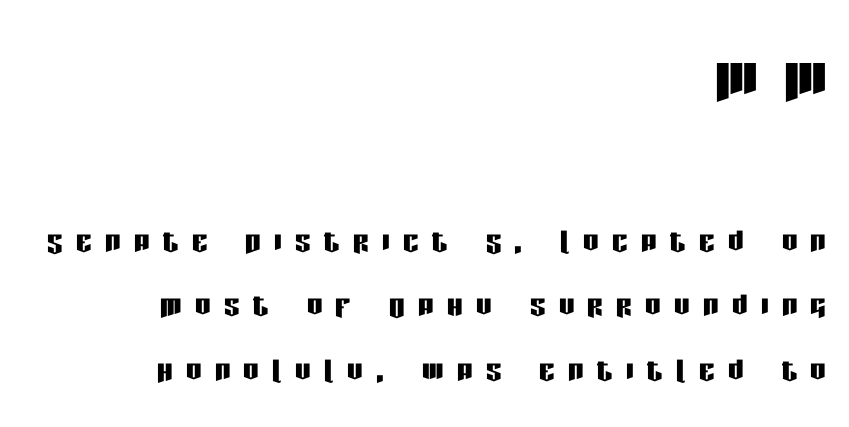
The image shows 78 px condensed sans-serif type, upright; set right-aligned, normal line spacing (1.65x), unusually wide letter spacing (+0.34 em), not underlined; the first (top) block is 2.0x larger; low stroke contrast and a large x-height.
